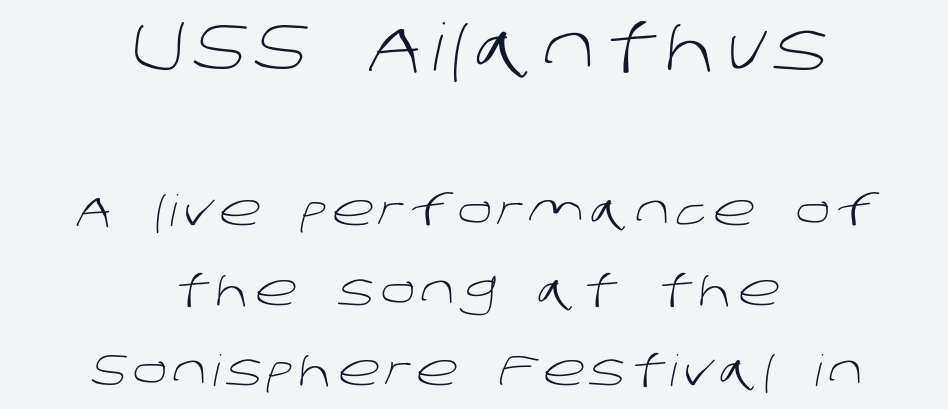
{"serif": "no", "bold": "no", "weight": "light", "width": "normal", "stroke_contrast": "low", "x_height": "large", "monospaced": "no", "underline": "no", "align": "center", "line_spacing_ratio": 1.86, "larger_block": "first", "size_ratio": 1.51, "glyph_px": 65}
